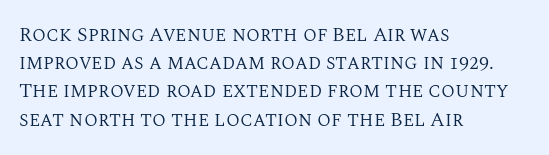
The image shows 20 px text type, upright; set left-aligned, normal line spacing (1.41x), normal letter spacing, not underlined.
